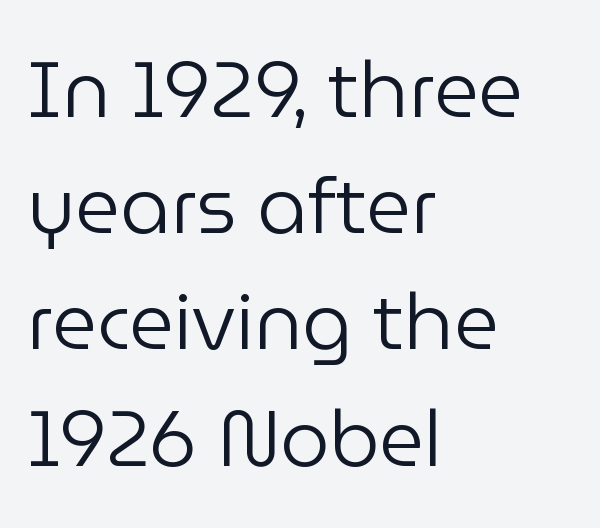
The image shows 78 px regular-weight sans-serif type, upright; set left-aligned, normal line spacing (1.49x), normal letter spacing, not underlined; low stroke contrast and a medium x-height.
